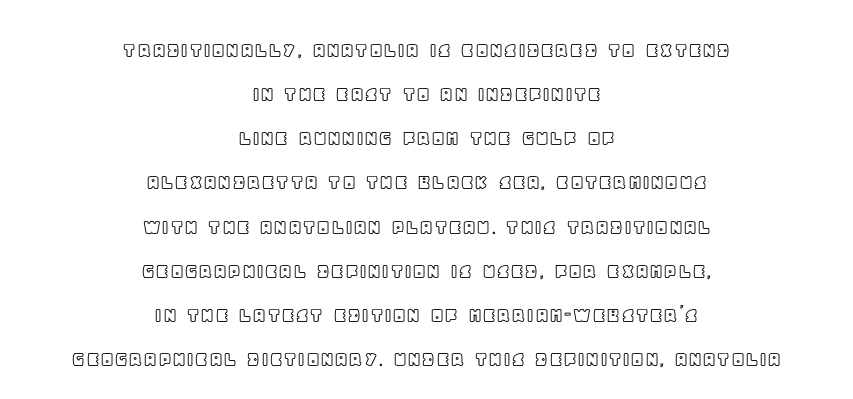
{"italic": "no", "underline": "no", "align": "center", "line_spacing": "loose", "line_spacing_ratio": 1.92, "letter_spacing": "normal", "letter_spacing_em": 0.0, "glyph_px": 23}
